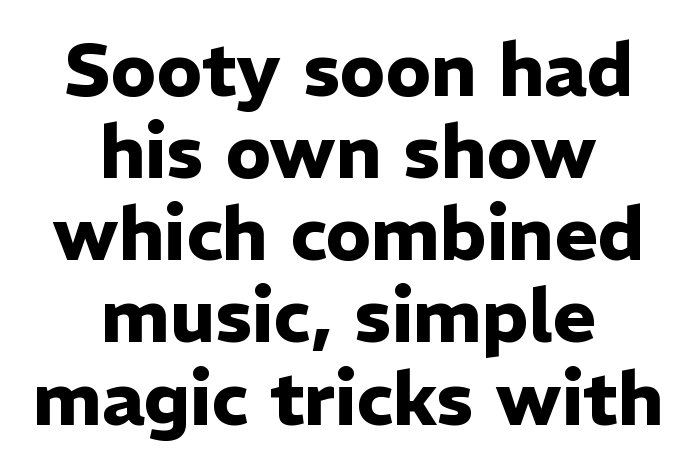
{"serif": "no", "italic": "no", "bold": "yes", "weight": "heavy", "width": "normal", "stroke_contrast": "low", "x_height": "medium", "monospaced": "no", "underline": "no", "align": "center", "line_spacing": "tight", "line_spacing_ratio": 1.11, "letter_spacing": "normal", "letter_spacing_em": 0.0, "glyph_px": 74}
